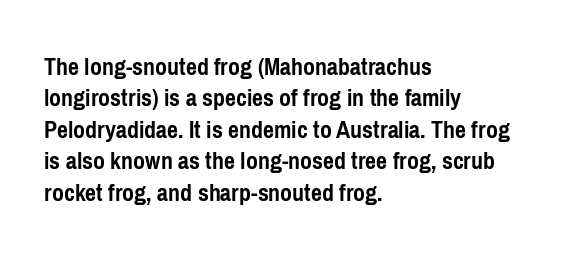
Posture: straight, roman, zero tilt. A student would call this left alignment; a typographer would say flush left, rag right. Rule under the text: the space is simply empty. Between one letter and the next there's only the usual sliver of space. Plenty of ink on the page — the face is bold.
